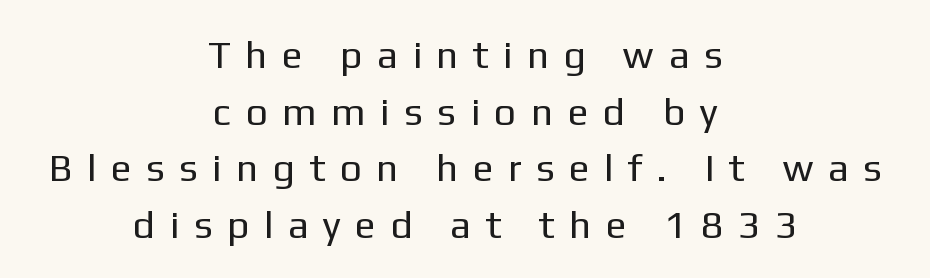
If you folded the block vertically in half, each line would mirror itself in length. Line spacing here is normal. The axis of the letterforms is exactly vertical. Note: no serifs on the glyphs. Look at the tracking — it's clearly loosened, letters drifting apart.
